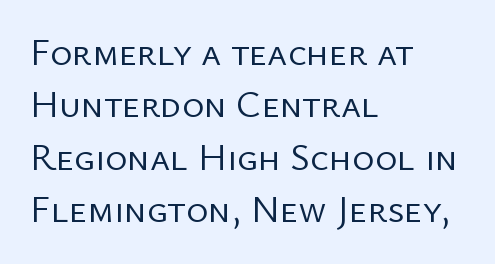
{"serif": "no", "italic": "no", "bold": "no", "weight": "regular", "width": "normal", "stroke_contrast": "low", "x_height": "medium", "monospaced": "no", "underline": "no", "align": "left", "line_spacing": "normal", "line_spacing_ratio": 1.38, "letter_spacing": "normal", "letter_spacing_em": 0.0, "glyph_px": 38}
